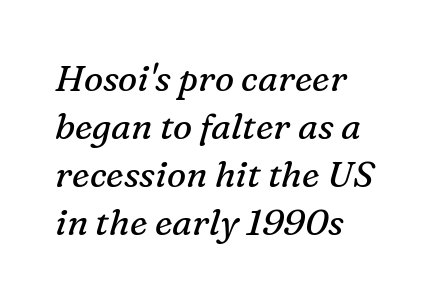
Q: Is the text bold? A: No.
Q: Is the text italic (slanted)? A: Yes, it leans right by about 16 degrees.
Q: Is the typeface a serif or a sans-serif typeface? A: Serif.
Q: Is the text underlined? A: No.
Q: How is the paragraph aligned? A: Left-aligned.
Q: Is the spacing between letters normal or unusually wide? A: Normal.
Q: Is the spacing between lines tight, normal or loose? A: Normal.
Q: Width (condensed, normal, or wide)? A: Normal.
Q: Stroke contrast? A: Medium.
Q: x-height? A: Medium.
Q: Monospaced? A: No.
